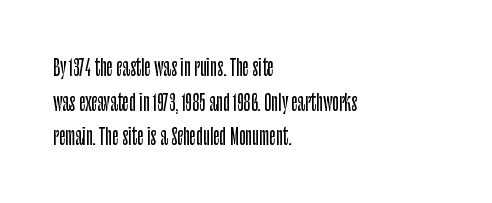
Q: Is the text italic (slanted)? A: No, it is upright.
Q: Is the text underlined? A: No.
Q: How is the paragraph aligned? A: Left-aligned.
Q: Is the spacing between letters normal or unusually wide? A: Normal.
Q: Is the spacing between lines tight, normal or loose? A: Normal.
